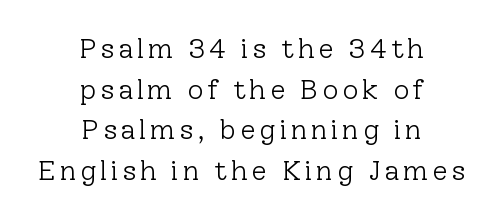
Character widths vary here, with narrow letters taking less room than wide ones. A typesetter would label this face a serif. In terms of posture, this sample is upright. The lines sit at an ordinary, default distance from one another.
